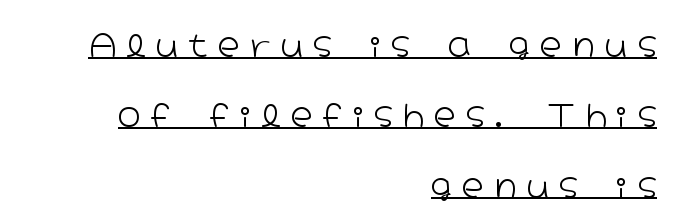
Q: Is the text bold? A: No.
Q: Is the text italic (slanted)? A: No, it is upright.
Q: Is the typeface a serif or a sans-serif typeface? A: Sans-serif.
Q: Is the text underlined? A: Yes.
Q: How is the paragraph aligned? A: Right-aligned.
Q: Is the spacing between letters normal or unusually wide? A: Unusually wide.
Q: Is the spacing between lines tight, normal or loose? A: Loose.
Q: Width (condensed, normal, or wide)? A: Wide.
Q: Stroke contrast? A: Low.
Q: x-height? A: Medium.
Q: Monospaced? A: No.
